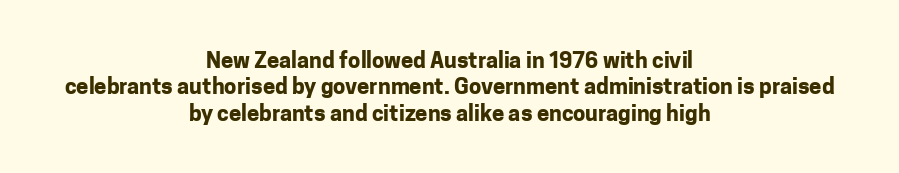
The words here are not underlined. How are the letters spaced? Ordinarily, with no added tracking. Reading down the block, each line starts at a different indent, mirrored at its end. This is roman type, the default non-slanted kind. A dark, heavy texture on the line: the type is bold.
